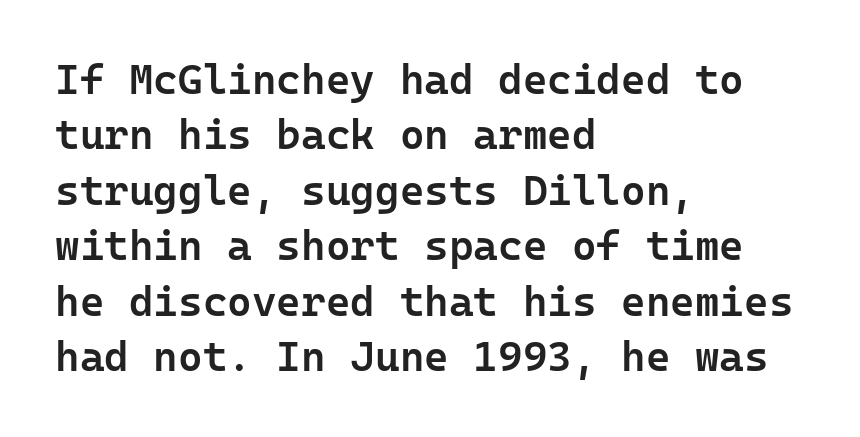
The image shows 42 px semibold sans-serif type, upright; set left-aligned, normal line spacing (1.32x), normal letter spacing, not underlined; low stroke contrast and a medium x-height.
